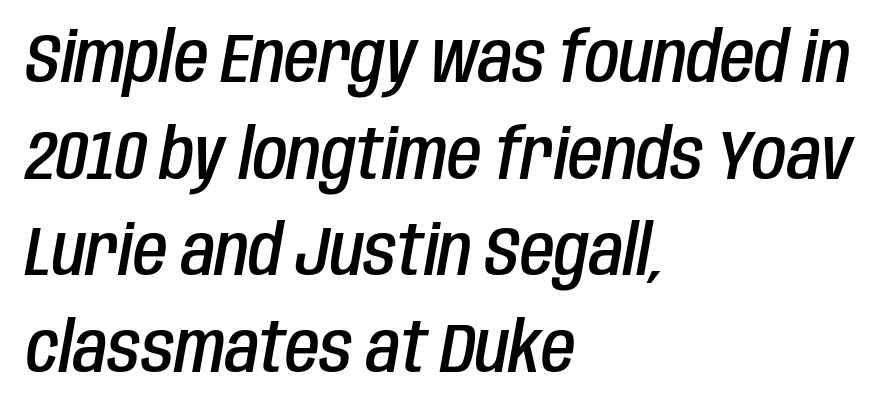
Set as a demibold, roughly 600 on the weight scale. Short note: letters normally spaced. This sample has the flowing, uneven cadence of proportional lettering. In CSS terms this would be text-align: left. This sample uses an oblique cut, with every glyph tilted off the vertical. This block has exactly the height ordinary leading produces.
